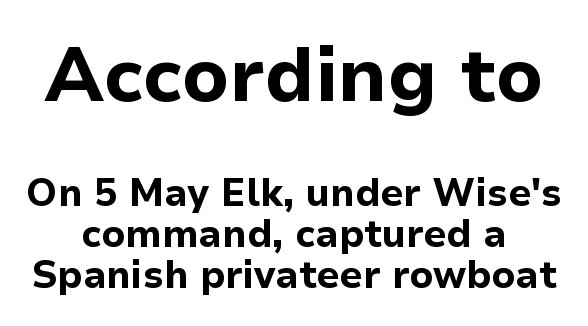
{"serif": "no", "italic": "no", "bold": "yes", "weight": "bold", "width": "normal", "stroke_contrast": "low", "x_height": "medium", "monospaced": "no", "underline": "no", "line_spacing": "tight", "line_spacing_ratio": 1.08, "letter_spacing": "normal", "letter_spacing_em": 0.0, "larger_block": "first", "size_ratio": 2.0, "glyph_px": 76}
